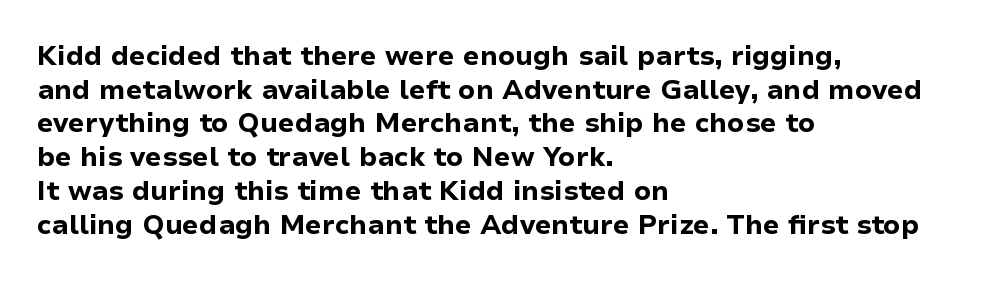
Q: Is the text bold? A: Yes.
Q: Is the text italic (slanted)? A: No, it is upright.
Q: Is the text underlined? A: No.
Q: How is the paragraph aligned? A: Left-aligned.
Q: Is the spacing between letters normal or unusually wide? A: Normal.
Q: Is the spacing between lines tight, normal or loose? A: Normal.
